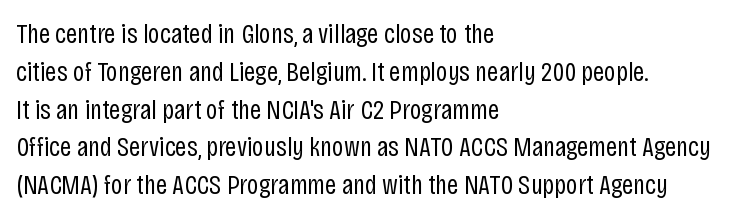
{"serif": "no", "italic": "no", "bold": "no", "weight": "regular", "width": "condensed", "stroke_contrast": "low", "x_height": "large", "monospaced": "no", "underline": "no", "align": "left", "line_spacing": "normal", "line_spacing_ratio": 1.35, "letter_spacing": "normal", "letter_spacing_em": 0.0, "glyph_px": 28}
